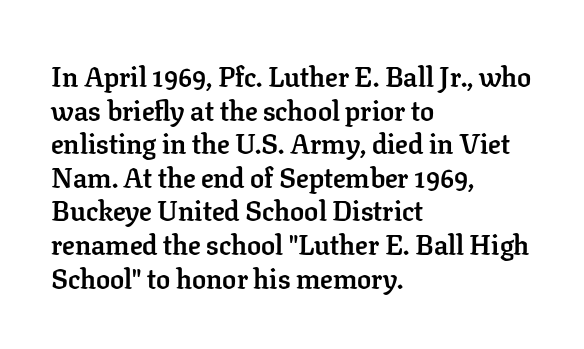
The image shows 28 px semibold serif type, upright; set left-aligned, line spacing 1.2x, normal letter spacing, not underlined; low stroke contrast and a medium x-height.
